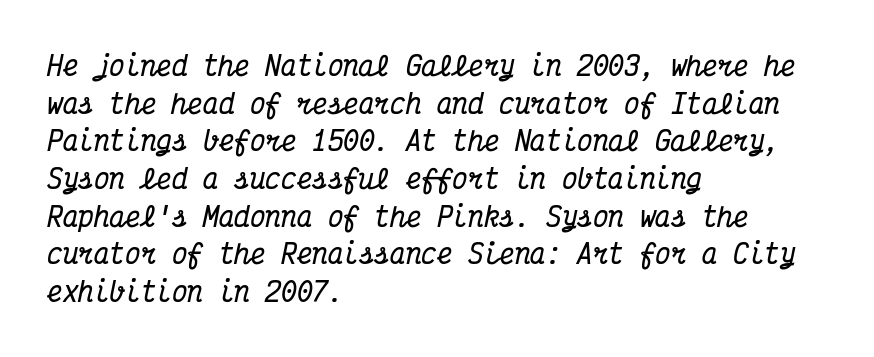
Does the copy run flush right? No — it runs flush left. Weight: bold. A clean baseline with only descenders dipping below it. This is oblique type, the kind used for emphasis or titles. Glyph-to-glyph distance matches everyday printed text. Vertical spacing — default.
